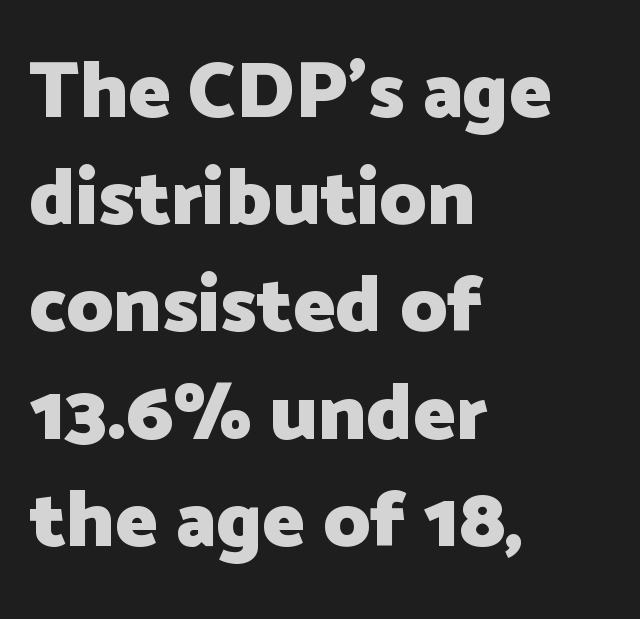
{"serif": "no", "italic": "no", "bold": "yes", "weight": "heavy", "width": "normal", "stroke_contrast": "low", "x_height": "medium", "monospaced": "no", "underline": "no", "align": "left", "line_spacing": "normal", "line_spacing_ratio": 1.34, "letter_spacing": "normal", "letter_spacing_em": 0.0, "glyph_px": 80}
